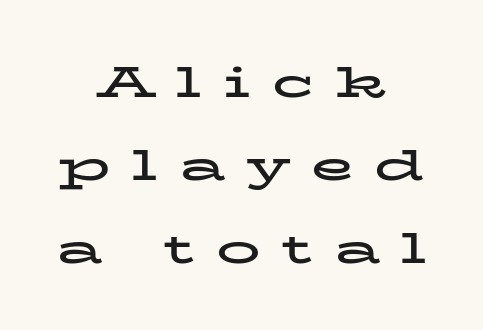
The image shows 44 px bold, wide serif type, upright; set centered, line spacing 1.89x, unusually wide letter spacing (+0.48 em), not underlined; low stroke contrast and a medium x-height.
